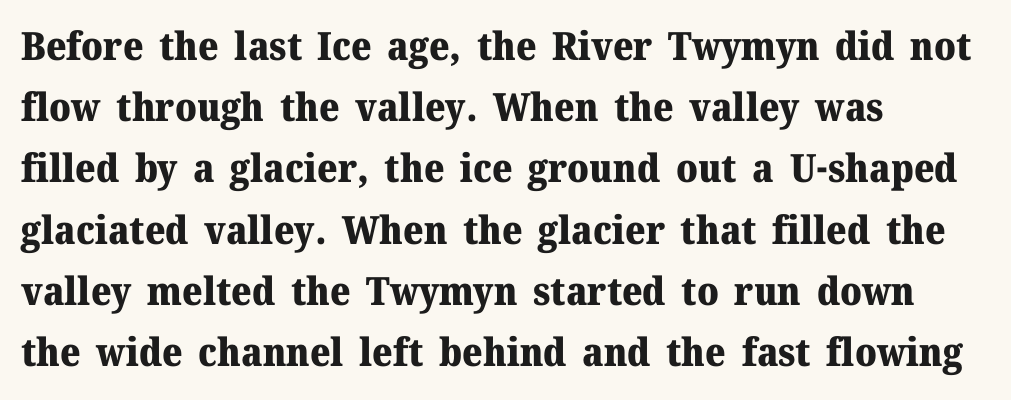
The block of text has a typical density, with ordinary space between rows. In terms of weight, the rendering is a true, heavy bold. Ascenders rise straight up at ninety degrees. Each line starts at the same left margin while the right side varies. This sample has the flowing, uneven cadence of proportional lettering.
